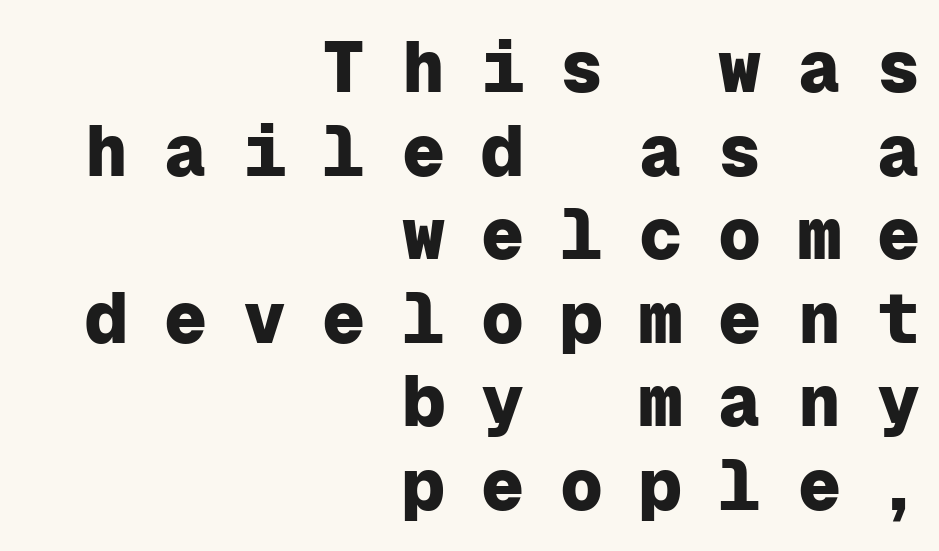
Its strokes are broad and dark, the hallmark of bold type. The gaps between neighbouring characters are conspicuously large. Every character here occupies the same horizontal width, giving the sample a typewriter-like rhythm. The font family rendered here belongs to the sans-serif group. Posture: straight, roman, zero tilt.
